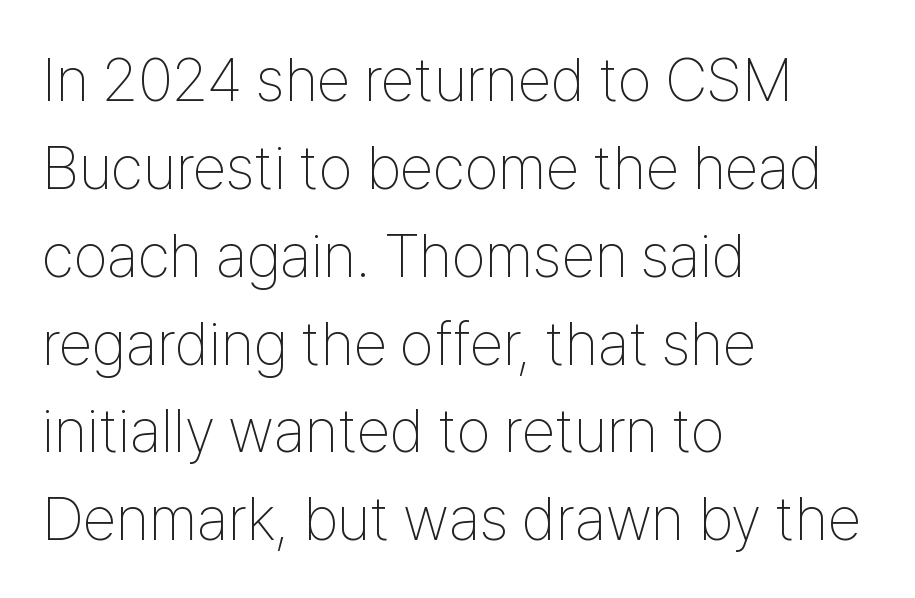
Are there feet on the stems? There aren't — it's a sans. The rag falls on the right side of this text block. Letters rest on an invisible, unmarked baseline. You can tell it's not italic because the verticals are truly vertical.
